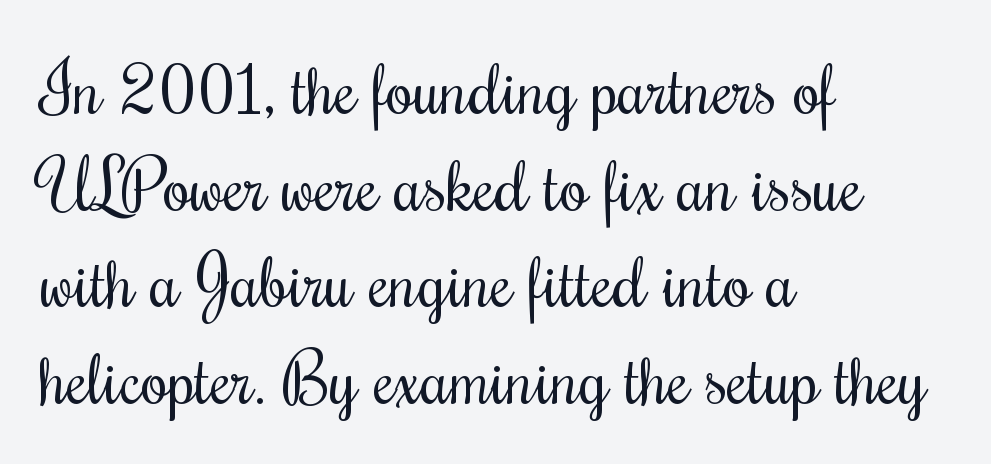
{"bold": "no", "weight": "regular", "width": "condensed", "stroke_contrast": "medium", "x_height": "small", "monospaced": "no", "underline": "no", "align": "left", "line_spacing": "normal", "line_spacing_ratio": 1.38, "letter_spacing": "normal", "letter_spacing_em": 0.0, "glyph_px": 70}
